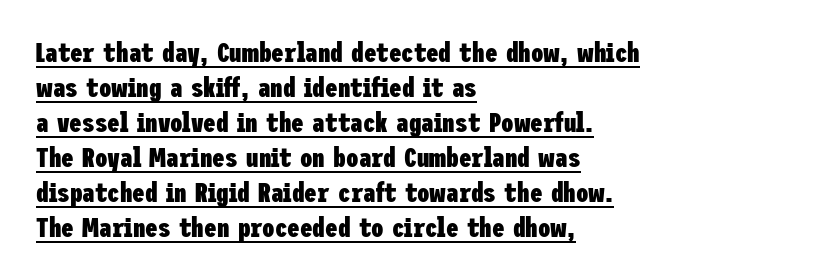
All the whitespace from short lines collects on the right. Strong, thick strokes mark this as bold type. Unlike italic type, these characters show no tilt at all. A rule runs beneath these lines of type.
